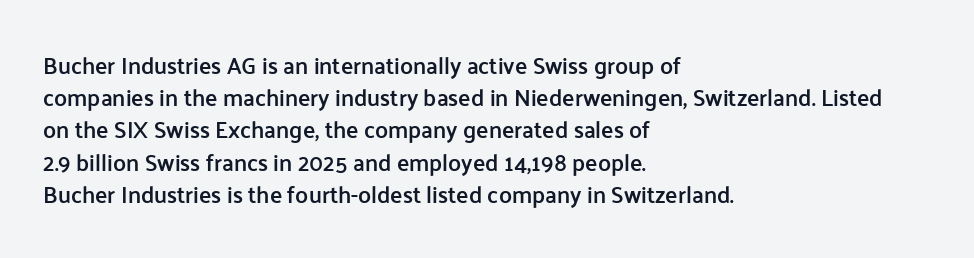
The image shows 23 px text type, upright; set left-aligned, normal line spacing (1.4x), normal letter spacing, not underlined.
